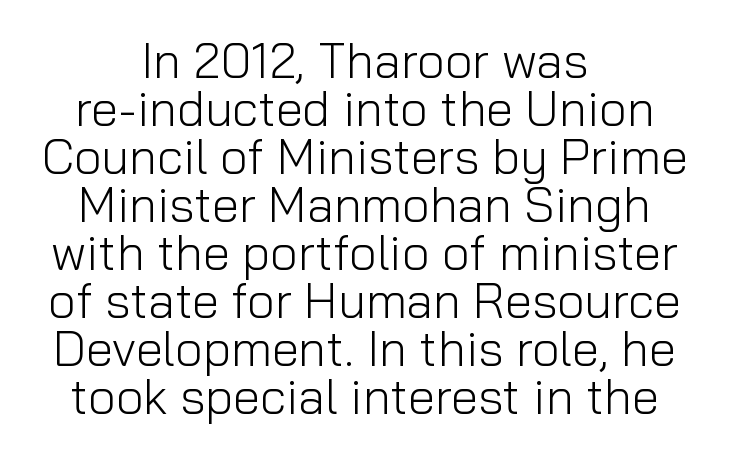
Q: Is the text bold? A: No.
Q: Is the text italic (slanted)? A: No, it is upright.
Q: Is the typeface a serif or a sans-serif typeface? A: Sans-serif.
Q: Is the text underlined? A: No.
Q: How is the paragraph aligned? A: Centered.
Q: Is the spacing between letters normal or unusually wide? A: Normal.
Q: Is the spacing between lines tight, normal or loose? A: Tight.
Q: Width (condensed, normal, or wide)? A: Normal.
Q: Stroke contrast? A: Low.
Q: x-height? A: Medium.
Q: Monospaced? A: No.
